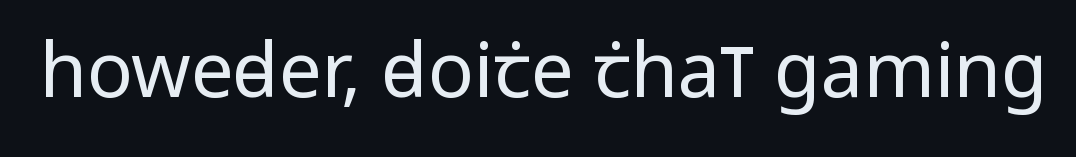
The image shows 76 px regular-weight, condensed sans-serif type, upright; set normal letter spacing, not underlined; low stroke contrast and a large x-height.
